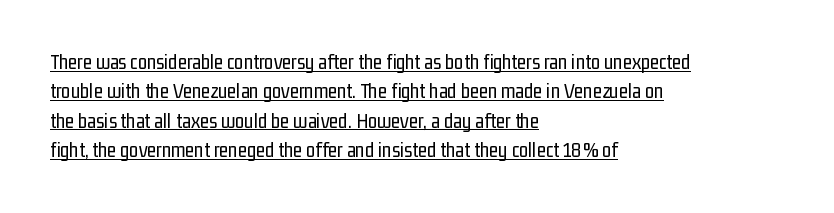
Q: Is the text bold? A: No.
Q: Is the text italic (slanted)? A: No, it is upright.
Q: Is the text underlined? A: Yes.
Q: How is the paragraph aligned? A: Left-aligned.
Q: Is the spacing between letters normal or unusually wide? A: Normal.
Q: Is the spacing between lines tight, normal or loose? A: Normal.
